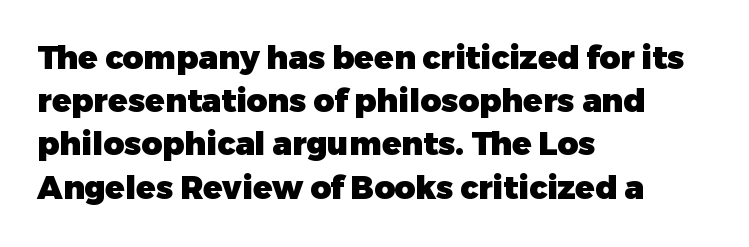
Short and long lines alike share a common starting point at left. This rendering leaves character spacing at its baseline value. Looks like regular typesetting: each glyph gets only the width it needs. The characters display no serif detailing; their extremities are plain. Do the letters lean? They stand straight.
